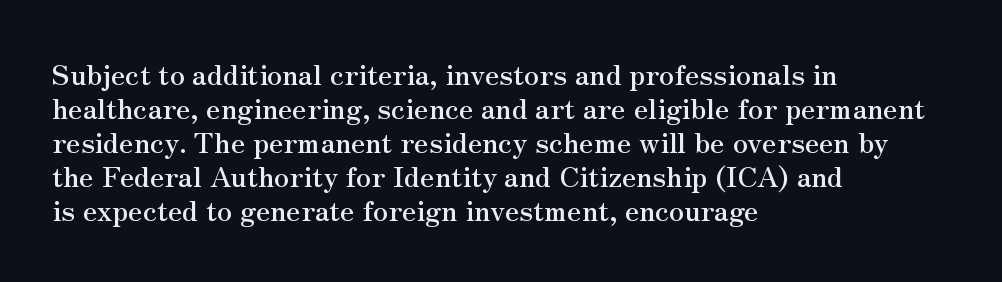
{"serif": "yes", "italic": "no", "width": "normal", "stroke_contrast": "medium", "x_height": "small", "monospaced": "no", "underline": "no", "align": "left", "line_spacing_ratio": 1.21, "letter_spacing": "normal", "letter_spacing_em": 0.0, "glyph_px": 28}
